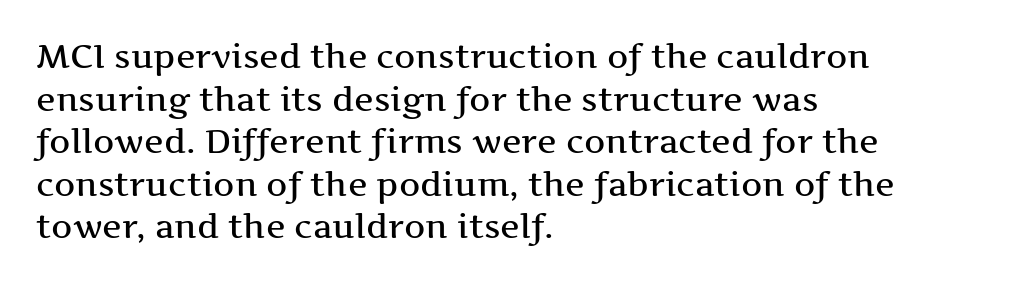
{"serif": "yes", "italic": "no", "width": "wide", "stroke_contrast": "medium", "x_height": "medium", "monospaced": "no", "underline": "no", "align": "left", "line_spacing": "normal", "line_spacing_ratio": 1.29, "letter_spacing": "normal", "letter_spacing_em": 0.0, "glyph_px": 33}
